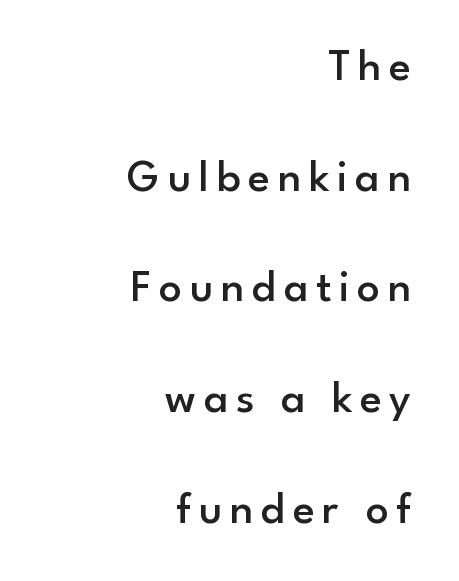
The image shows 45 px semibold sans-serif type, upright; set right-aligned, loose line spacing (2.46x), not underlined; low stroke contrast and a small x-height.
